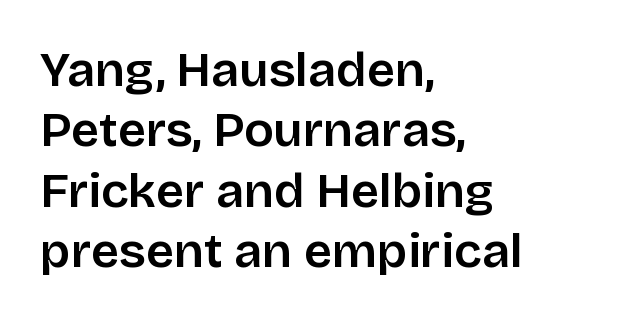
Q: Is the text italic (slanted)? A: No, it is upright.
Q: Is the typeface a serif or a sans-serif typeface? A: Sans-serif.
Q: Is the text underlined? A: No.
Q: How is the paragraph aligned? A: Left-aligned.
Q: Is the spacing between letters normal or unusually wide? A: Normal.
Q: Width (condensed, normal, or wide)? A: Normal.
Q: Stroke contrast? A: Low.
Q: x-height? A: Large.
Q: Monospaced? A: No.
